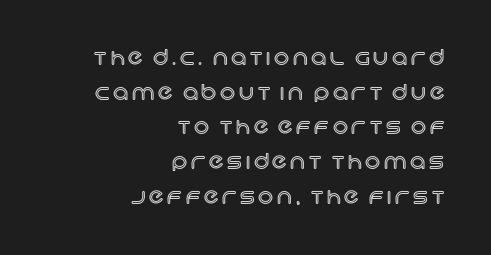
{"italic": "no", "underline": "no", "align": "right", "line_spacing": "normal", "line_spacing_ratio": 1.65, "glyph_px": 21}
